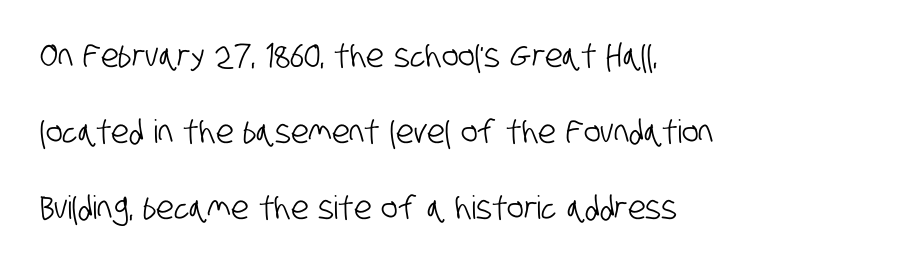
Q: Is the typeface a serif or a sans-serif typeface? A: Sans-serif.
Q: Is the text underlined? A: No.
Q: How is the paragraph aligned? A: Left-aligned.
Q: Is the spacing between letters normal or unusually wide? A: Normal.
Q: Is the spacing between lines tight, normal or loose? A: Loose.
Q: Width (condensed, normal, or wide)? A: Condensed.
Q: Stroke contrast? A: Low.
Q: x-height? A: Large.
Q: Monospaced? A: No.
